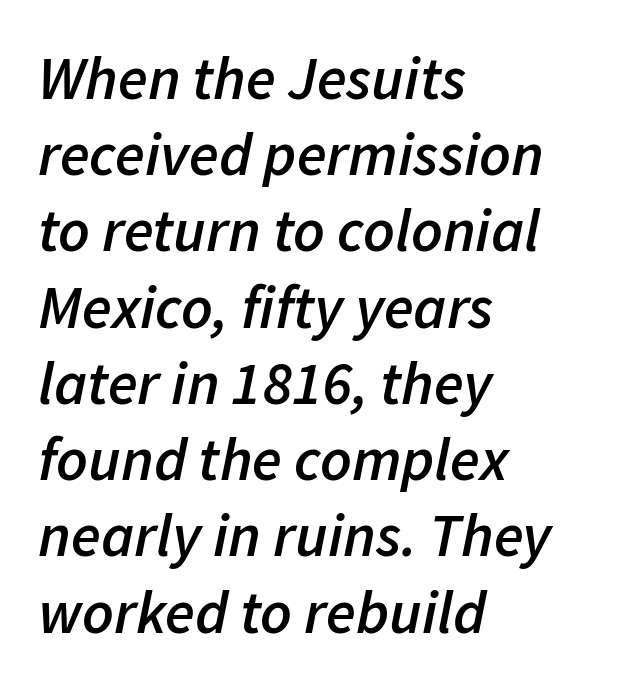
In terms of leading, this rendering sits right in the middle. Rule under the text: the space is simply empty. An italicized treatment has been applied to the whole sample. Line starts are locked; line ends wander. A typesetter would call this proportional, since set widths differ per character. Emphasis by weight is partial: semibold.
